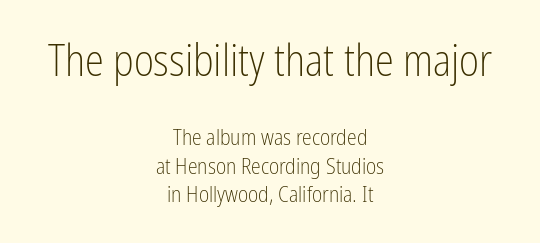
The image shows 43 px light, condensed sans-serif type, upright; set centered, normal line spacing (1.3x), normal letter spacing, not underlined; the first (top) block is 1.95x larger; low stroke contrast and a medium x-height.
